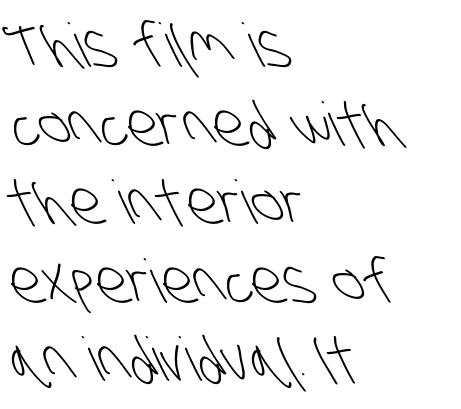
{"serif": "no", "bold": "no", "weight": "light", "width": "condensed", "stroke_contrast": "low", "x_height": "large", "monospaced": "no", "underline": "no", "align": "left", "line_spacing": "normal", "line_spacing_ratio": 1.31, "letter_spacing": "normal", "letter_spacing_em": 0.0, "glyph_px": 60}
